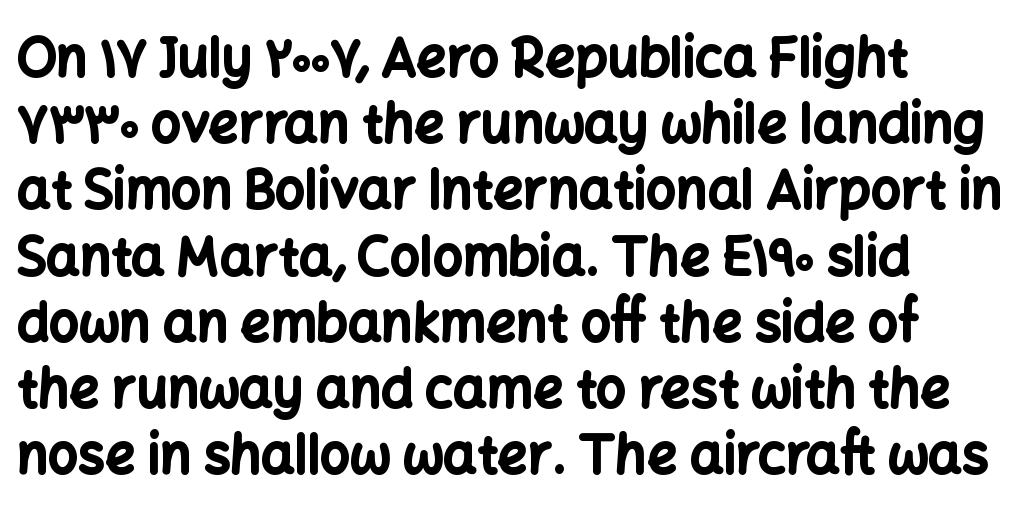
{"serif": "no", "italic": "no", "bold": "yes", "weight": "bold", "width": "normal", "stroke_contrast": "low", "x_height": "medium", "monospaced": "no", "underline": "no", "align": "left", "line_spacing": "normal", "line_spacing_ratio": 1.25, "letter_spacing": "normal", "letter_spacing_em": 0.0, "glyph_px": 53}
